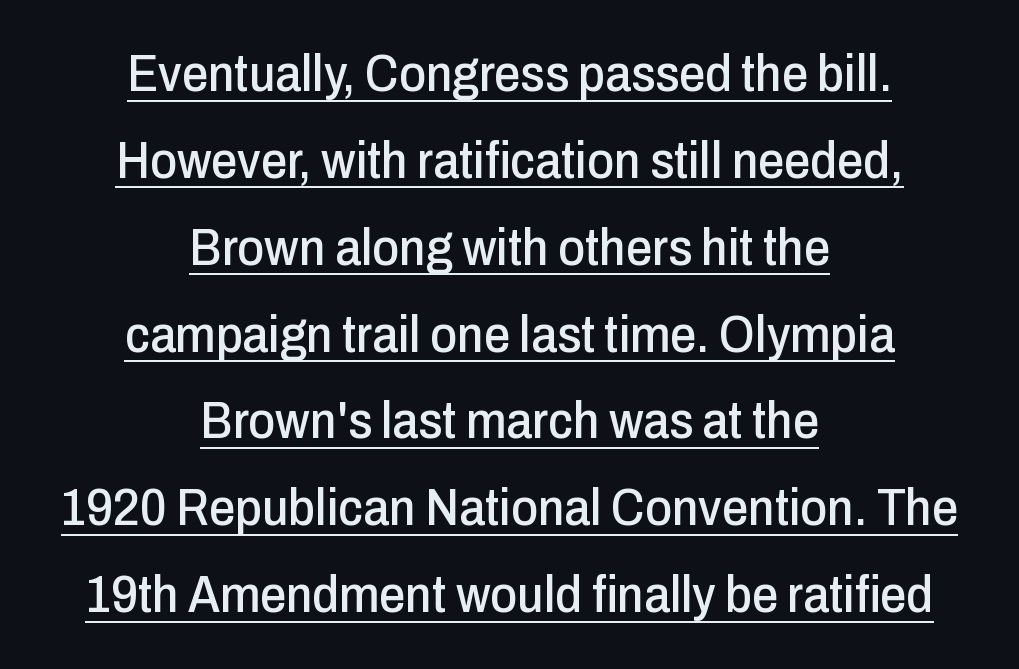
The image shows 52 px condensed sans-serif type, upright; set centered, normal line spacing (1.67x), normal letter spacing, underlined; low stroke contrast and a medium x-height.
